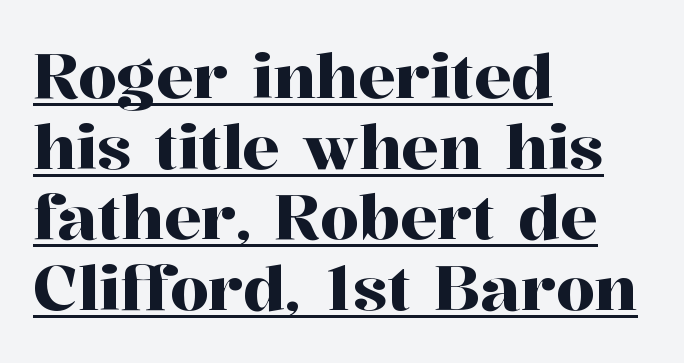
The image shows 62 px serif type, upright; set left-aligned, tight line spacing (1.14x), normal letter spacing, underlined; high stroke contrast and a medium x-height.
